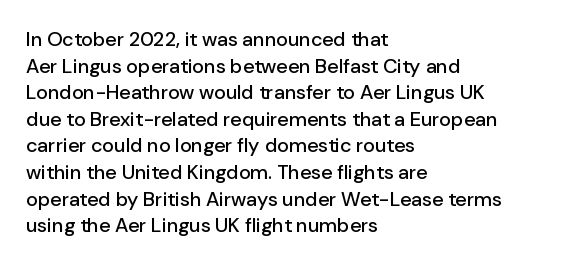
The image shows 20 px text type, upright; set left-aligned, normal line spacing (1.33x), normal letter spacing, not underlined.
